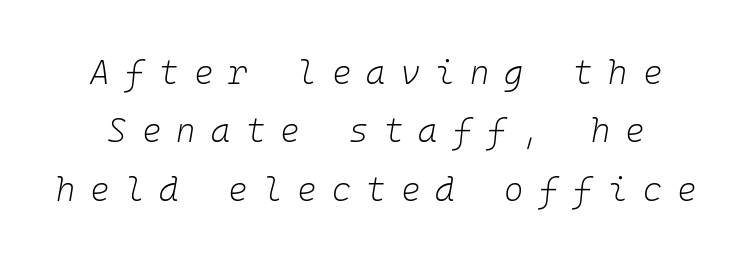
Q: Is the text bold? A: No.
Q: Is the text italic (slanted)? A: Yes, it leans right by about 10 degrees.
Q: Is the text underlined? A: No.
Q: Is the spacing between letters normal or unusually wide? A: Unusually wide.
Q: Width (condensed, normal, or wide)? A: Normal.
Q: Stroke contrast? A: Low.
Q: x-height? A: Medium.
Q: Monospaced? A: Yes.
